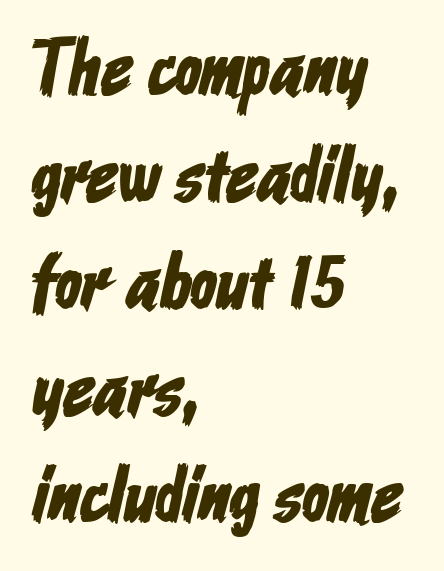
{"serif": "no", "width": "condensed", "stroke_contrast": "low", "x_height": "medium", "monospaced": "no", "underline": "no", "align": "left", "line_spacing": "normal", "line_spacing_ratio": 1.37, "letter_spacing": "normal", "letter_spacing_em": 0.0, "glyph_px": 78}
